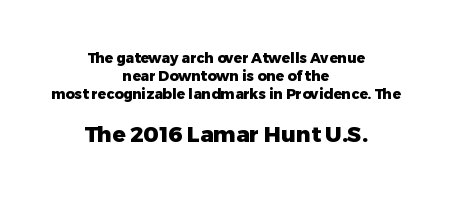
The image shows 22 px bold type, upright; set centered, normal line spacing (1.28x), normal letter spacing, not underlined; the second (bottom) block is 1.57x larger.
